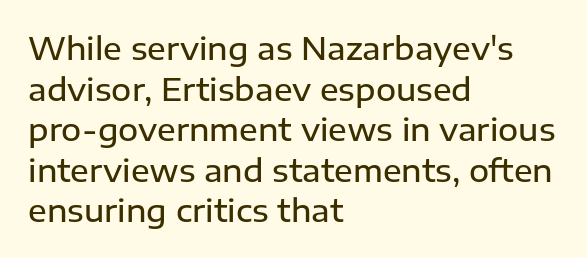
Q: Is the text bold? A: Semi-bold.
Q: Is the text italic (slanted)? A: No, it is upright.
Q: Is the typeface a serif or a sans-serif typeface? A: Sans-serif.
Q: Is the text underlined? A: No.
Q: How is the paragraph aligned? A: Left-aligned.
Q: Is the spacing between letters normal or unusually wide? A: Normal.
Q: Is the spacing between lines tight, normal or loose? A: Normal.
Q: Width (condensed, normal, or wide)? A: Normal.
Q: Stroke contrast? A: Low.
Q: x-height? A: Medium.
Q: Monospaced? A: No.
